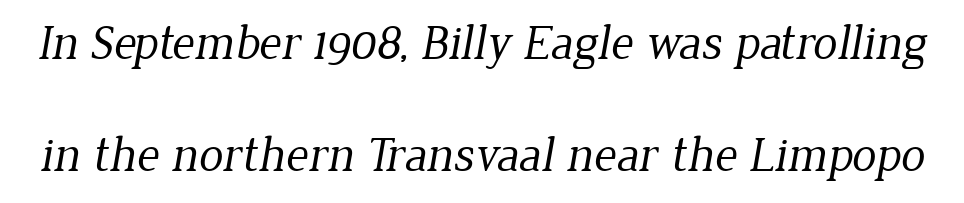
The image shows 49 px regular-weight serif type; set loose line spacing (2.29x), normal letter spacing, not underlined; low stroke contrast and a medium x-height.
